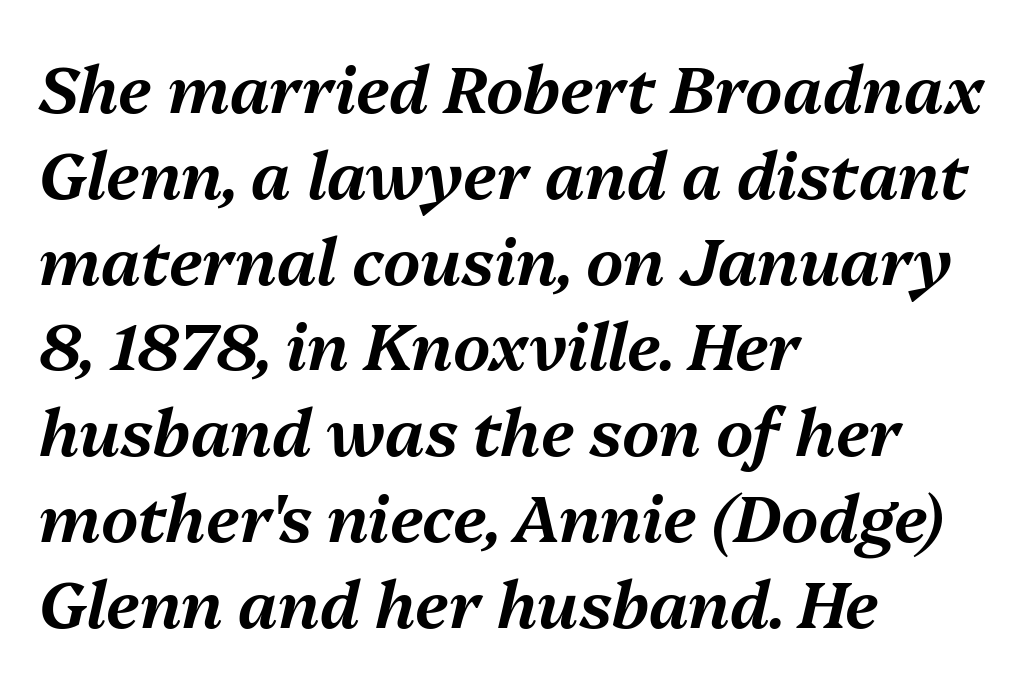
Observe the ordinary spacing: letters are neighbours, not strangers. Notice how the stems are inclined rather than vertical — that's the hallmark of italics. The face used here is proportionally spaced, like ordinary book or web type. Is the block centered? No — it sits flush against the left margin.
